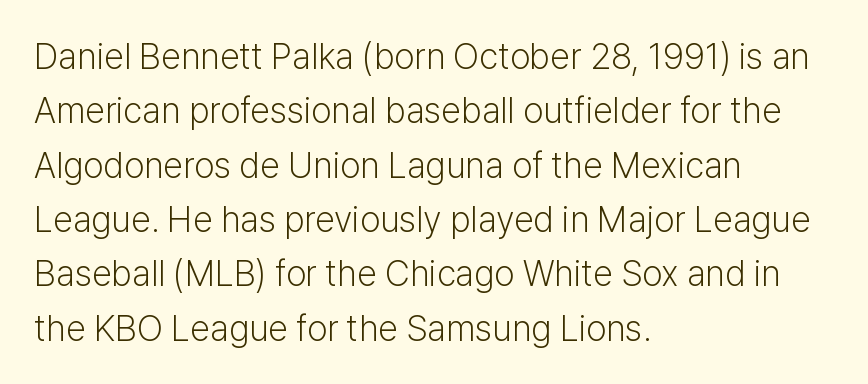
Q: Is the text bold? A: No.
Q: Is the text italic (slanted)? A: No, it is upright.
Q: Is the typeface a serif or a sans-serif typeface? A: Sans-serif.
Q: Is the text underlined? A: No.
Q: How is the paragraph aligned? A: Left-aligned.
Q: Is the spacing between letters normal or unusually wide? A: Normal.
Q: Is the spacing between lines tight, normal or loose? A: Normal.
Q: Width (condensed, normal, or wide)? A: Normal.
Q: Stroke contrast? A: Low.
Q: x-height? A: Medium.
Q: Monospaced? A: No.
